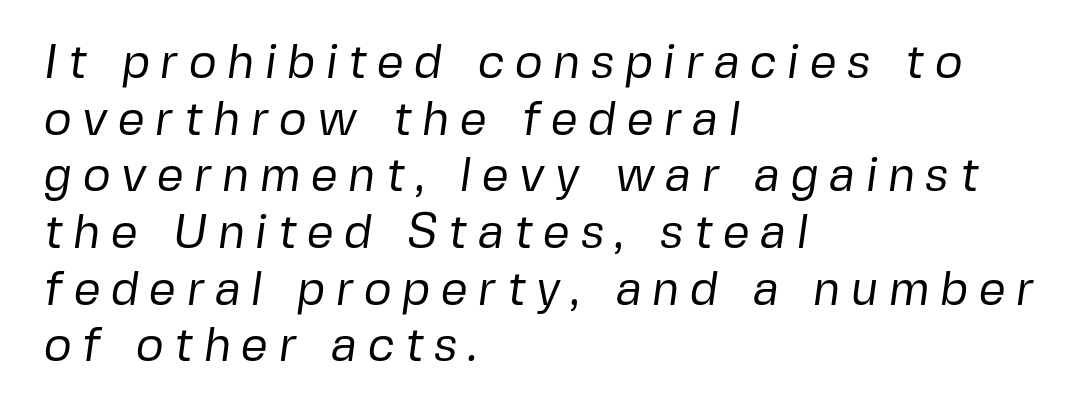
Q: Is the text bold? A: No.
Q: Is the typeface a serif or a sans-serif typeface? A: Sans-serif.
Q: Is the text underlined? A: No.
Q: How is the paragraph aligned? A: Left-aligned.
Q: Is the spacing between letters normal or unusually wide? A: Unusually wide.
Q: Width (condensed, normal, or wide)? A: Normal.
Q: Stroke contrast? A: Low.
Q: x-height? A: Medium.
Q: Monospaced? A: No.
